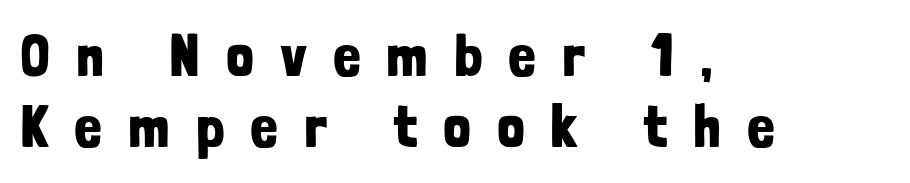
The image shows 58 px bold, condensed sans-serif type, upright; set left-aligned, line spacing 1.23x, unusually wide letter spacing (+0.48 em), not underlined; low stroke contrast and a medium x-height.
